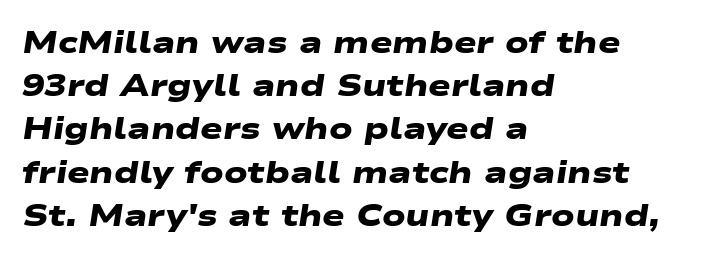
{"serif": "no", "bold": "yes", "weight": "heavy", "width": "wide", "stroke_contrast": "low", "x_height": "medium", "monospaced": "no", "underline": "no", "align": "left", "line_spacing": "normal", "line_spacing_ratio": 1.44, "letter_spacing": "normal", "letter_spacing_em": 0.0, "glyph_px": 30}
